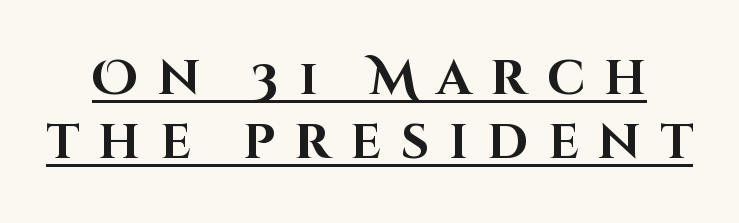
The image shows 49 px bold sans-serif type, upright; set normal line spacing (1.3x), unusually wide letter spacing (+0.4 em), underlined; high stroke contrast and a large x-height.
